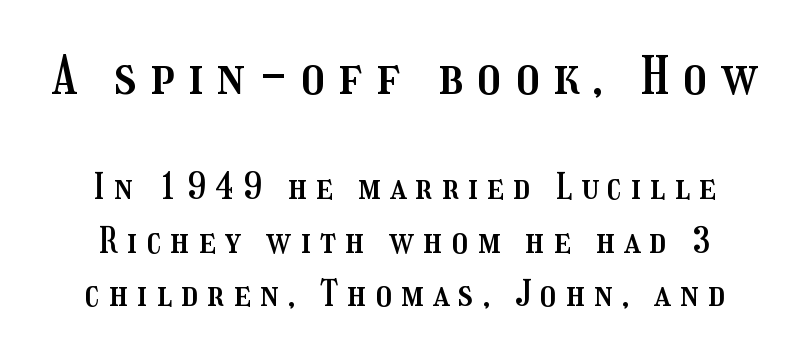
Words float on clear page, feet unadorned. Compared with typical body copy, the letter spacing here is much looser. The composition opens big and finishes small. These lines are rendered in a variable-pitch font. No italicization has been applied; the sample stays upright. The line-height multiplier appears to be the usual default.
